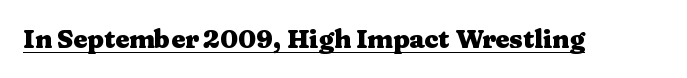
{"italic": "no", "bold": "yes", "underline": "yes", "letter_spacing": "normal", "letter_spacing_em": 0.0, "glyph_px": 25}
